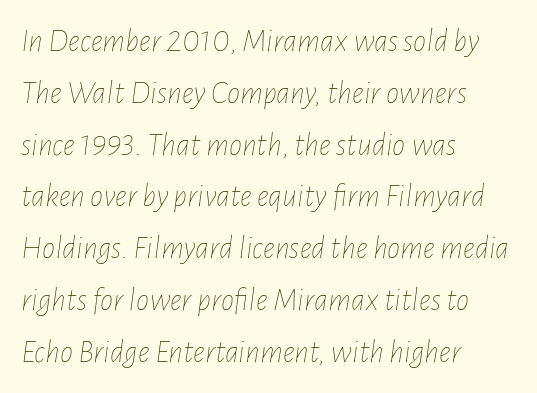
Q: Is the text bold? A: No.
Q: Is the text italic (slanted)? A: Yes, it leans right by about 7 degrees.
Q: Is the text underlined? A: No.
Q: How is the paragraph aligned? A: Left-aligned.
Q: Is the spacing between letters normal or unusually wide? A: Normal.
Q: Is the spacing between lines tight, normal or loose? A: Normal.
Q: Width (condensed, normal, or wide)? A: Condensed.
Q: Stroke contrast? A: Low.
Q: x-height? A: Medium.
Q: Monospaced? A: No.
